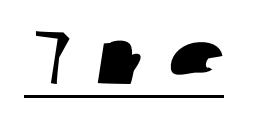
Q: Is the typeface a serif or a sans-serif typeface? A: Sans-serif.
Q: Is the text underlined? A: Yes.
Q: Width (condensed, normal, or wide)? A: Wide.
Q: Stroke contrast? A: Low.
Q: x-height? A: Medium.
Q: Monospaced? A: No.
